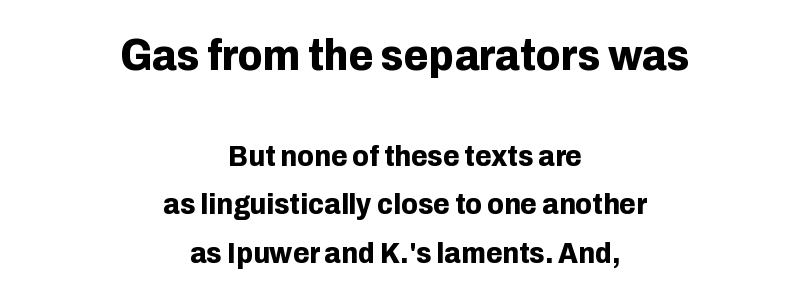
Q: Is the text bold? A: Yes.
Q: Is the text italic (slanted)? A: No, it is upright.
Q: Is the typeface a serif or a sans-serif typeface? A: Sans-serif.
Q: Is the text underlined? A: No.
Q: How is the paragraph aligned? A: Centered.
Q: Is the spacing between letters normal or unusually wide? A: Normal.
Q: Is the spacing between lines tight, normal or loose? A: Normal.
Q: Which block of text is set in a larger size, the first (top) or the second (bottom)? A: The first (top) one.
Q: Width (condensed, normal, or wide)? A: Normal.
Q: Stroke contrast? A: Low.
Q: x-height? A: Medium.
Q: Monospaced? A: No.
